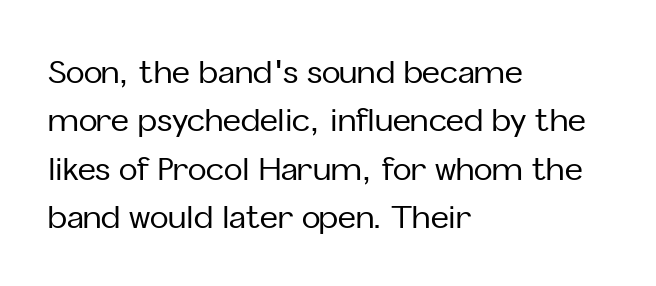
Is there much room between lines? A standard amount, neither cramped nor airy. Style check: upright. The letterforms sit shoulder to shoulder at normal distance. Horizontally, the lines are justified to the leading edge only. Nothing sits at the stroke ends, so this counts as sans-serif.
